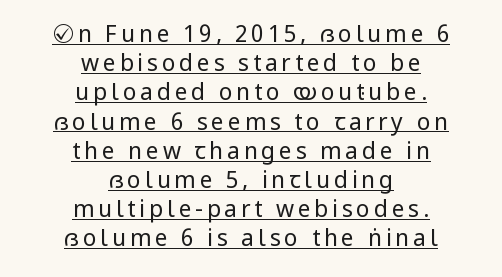
{"italic": "no", "bold": "no", "underline": "yes", "align": "center", "line_spacing": "normal", "line_spacing_ratio": 1.27, "glyph_px": 23}
